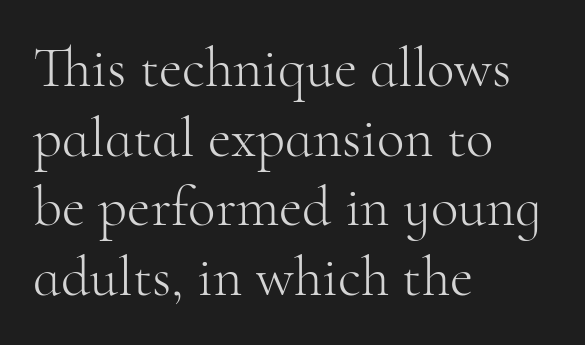
{"serif": "yes", "italic": "no", "bold": "no", "weight": "light", "width": "normal", "stroke_contrast": "high", "x_height": "small", "monospaced": "no", "underline": "no", "align": "left", "line_spacing_ratio": 1.22, "letter_spacing": "normal", "letter_spacing_em": 0.0, "glyph_px": 57}
